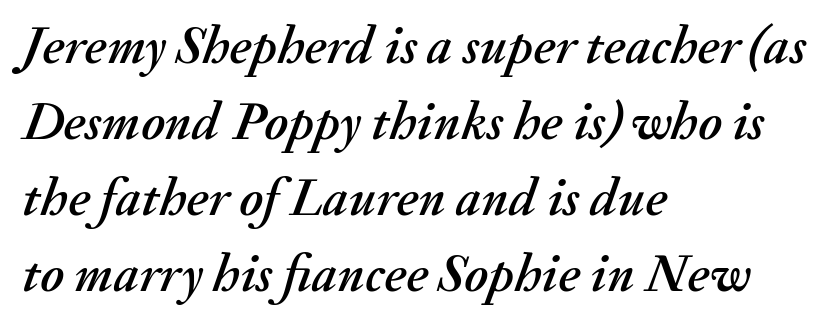
{"italic": "yes", "lean": "right", "slant_degrees": 20, "width": "normal", "stroke_contrast": "medium", "x_height": "small", "monospaced": "no", "underline": "no", "align": "left", "line_spacing": "normal", "line_spacing_ratio": 1.41, "letter_spacing": "normal", "letter_spacing_em": 0.0, "glyph_px": 54}
